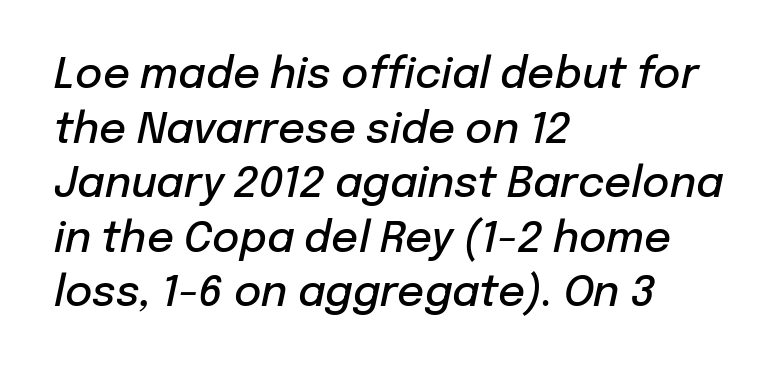
{"italic": "yes", "lean": "right", "slant_degrees": 12, "bold": "semi", "weight": "semibold", "width": "normal", "stroke_contrast": "low", "x_height": "medium", "monospaced": "no", "underline": "no", "align": "left", "line_spacing": "normal", "line_spacing_ratio": 1.3, "letter_spacing": "normal", "letter_spacing_em": 0.0, "glyph_px": 42}
